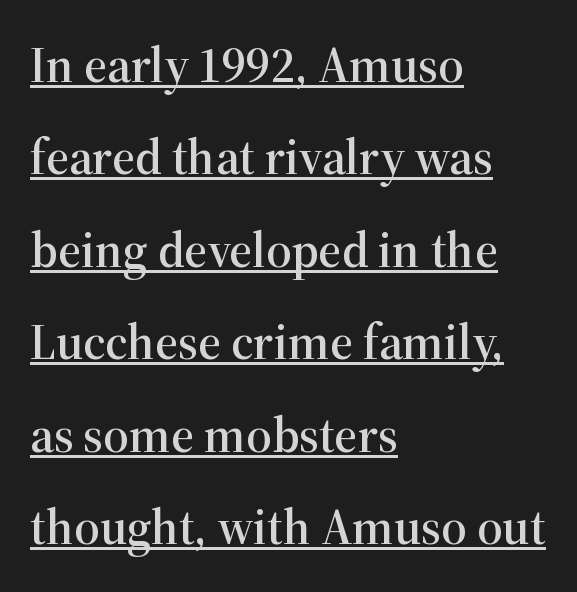
Q: Is the text italic (slanted)? A: No, it is upright.
Q: Is the typeface a serif or a sans-serif typeface? A: Serif.
Q: Is the text underlined? A: Yes.
Q: How is the paragraph aligned? A: Left-aligned.
Q: Is the spacing between letters normal or unusually wide? A: Normal.
Q: Width (condensed, normal, or wide)? A: Normal.
Q: Stroke contrast? A: High.
Q: x-height? A: Medium.
Q: Monospaced? A: No.
